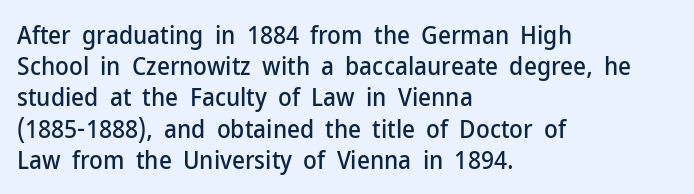
Q: Is the text italic (slanted)? A: No, it is upright.
Q: Is the text underlined? A: No.
Q: How is the paragraph aligned? A: Left-aligned.
Q: Is the spacing between letters normal or unusually wide? A: Normal.
Q: Is the spacing between lines tight, normal or loose? A: Normal.
